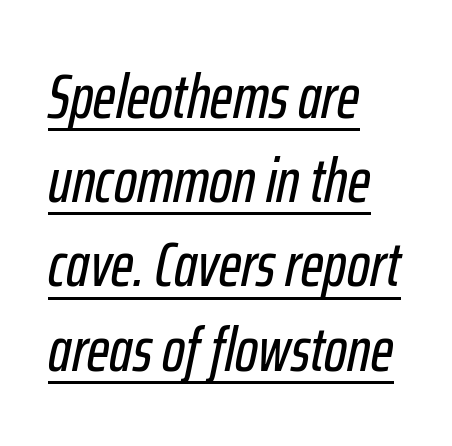
Q: Is the text italic (slanted)? A: Yes, it leans right by about 12 degrees.
Q: Is the text underlined? A: Yes.
Q: How is the paragraph aligned? A: Left-aligned.
Q: Is the spacing between letters normal or unusually wide? A: Normal.
Q: Is the spacing between lines tight, normal or loose? A: Normal.
Q: Width (condensed, normal, or wide)? A: Condensed.
Q: Stroke contrast? A: Low.
Q: x-height? A: Medium.
Q: Monospaced? A: No.
